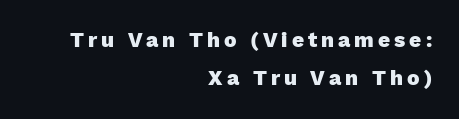
Q: Is the text bold? A: Yes.
Q: Is the text italic (slanted)? A: No, it is upright.
Q: Is the text underlined? A: No.
Q: How is the paragraph aligned? A: Right-aligned.
